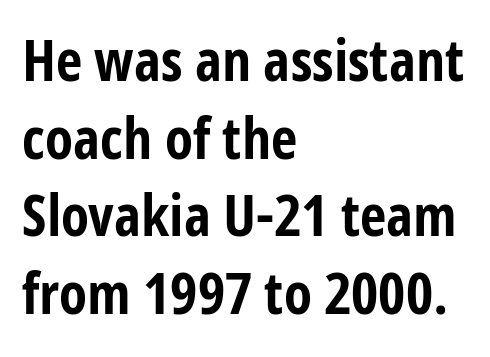
{"serif": "no", "italic": "no", "bold": "yes", "weight": "bold", "width": "condensed", "stroke_contrast": "low", "x_height": "medium", "monospaced": "no", "underline": "no", "align": "left", "line_spacing": "normal", "line_spacing_ratio": 1.34, "letter_spacing": "normal", "letter_spacing_em": 0.0, "glyph_px": 58}
